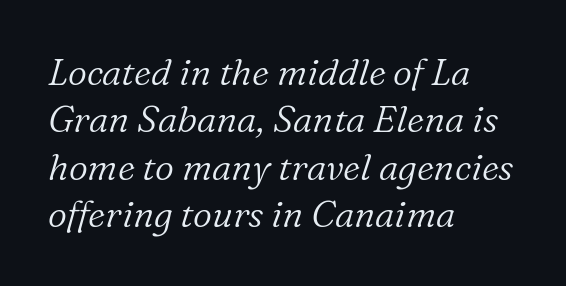
Q: Is the text bold? A: No.
Q: Is the text italic (slanted)? A: Yes, it leans right by about 16 degrees.
Q: Is the typeface a serif or a sans-serif typeface? A: Serif.
Q: Is the text underlined? A: No.
Q: How is the paragraph aligned? A: Left-aligned.
Q: Is the spacing between letters normal or unusually wide? A: Normal.
Q: Is the spacing between lines tight, normal or loose? A: Normal.
Q: Width (condensed, normal, or wide)? A: Normal.
Q: Stroke contrast? A: Low.
Q: x-height? A: Medium.
Q: Monospaced? A: No.
